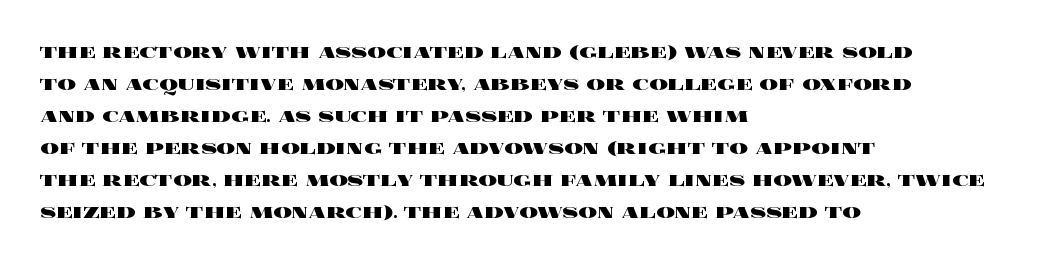
Q: Is the text bold? A: Yes.
Q: Is the text italic (slanted)? A: No, it is upright.
Q: Is the text underlined? A: No.
Q: How is the paragraph aligned? A: Left-aligned.
Q: Is the spacing between letters normal or unusually wide? A: Normal.
Q: Is the spacing between lines tight, normal or loose? A: Normal.
